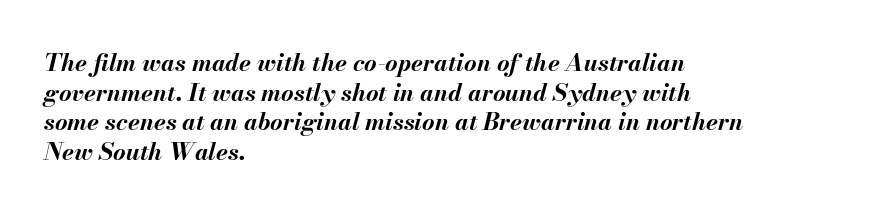
Q: Is the text bold? A: Yes.
Q: Is the text italic (slanted)? A: Yes, it leans right by about 13 degrees.
Q: Is the text underlined? A: No.
Q: How is the paragraph aligned? A: Left-aligned.
Q: Is the spacing between letters normal or unusually wide? A: Normal.
